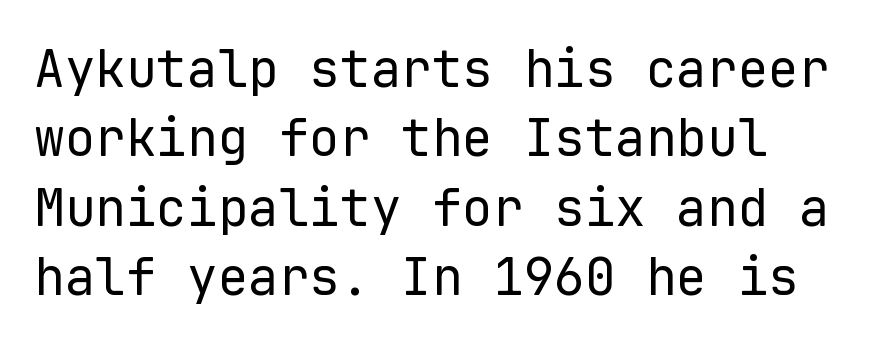
{"serif": "no", "italic": "no", "bold": "no", "weight": "regular", "width": "normal", "stroke_contrast": "low", "x_height": "medium", "monospaced": "yes", "underline": "no", "align": "left", "line_spacing": "normal", "line_spacing_ratio": 1.36, "letter_spacing": "normal", "letter_spacing_em": 0.0, "glyph_px": 51}
